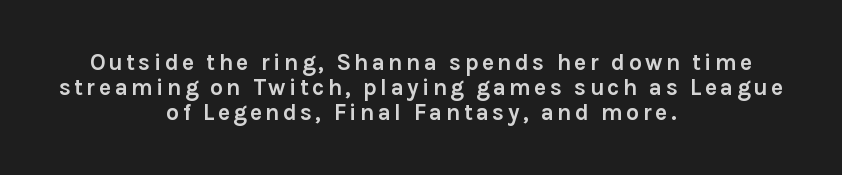
{"italic": "no", "bold": "yes", "underline": "no", "align": "center", "line_spacing": "tight", "line_spacing_ratio": 1.09, "glyph_px": 23}
